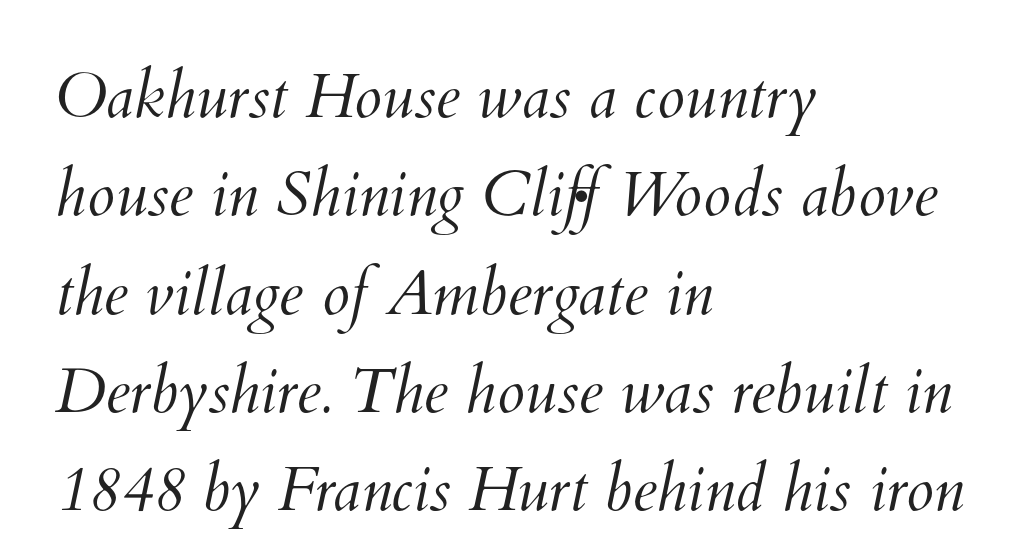
Q: Is the text bold? A: No.
Q: Is the text underlined? A: No.
Q: How is the paragraph aligned? A: Left-aligned.
Q: Is the spacing between letters normal or unusually wide? A: Normal.
Q: Is the spacing between lines tight, normal or loose? A: Normal.
Q: Width (condensed, normal, or wide)? A: Normal.
Q: Stroke contrast? A: Medium.
Q: x-height? A: Small.
Q: Monospaced? A: No.
